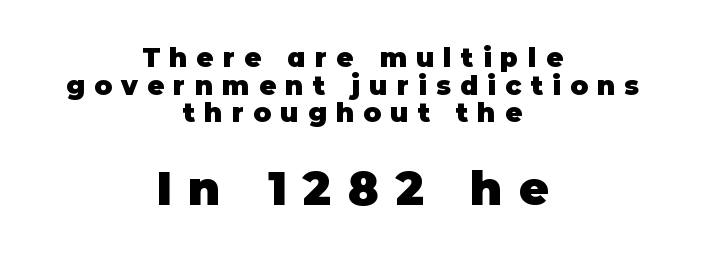
{"serif": "no", "italic": "no", "bold": "yes", "weight": "heavy", "width": "normal", "stroke_contrast": "low", "x_height": "large", "monospaced": "no", "underline": "no", "align": "center", "line_spacing": "tight", "line_spacing_ratio": 1.06, "letter_spacing": "wide", "letter_spacing_em": 0.36, "larger_block": "second", "size_ratio": 1.77, "glyph_px": 46}
